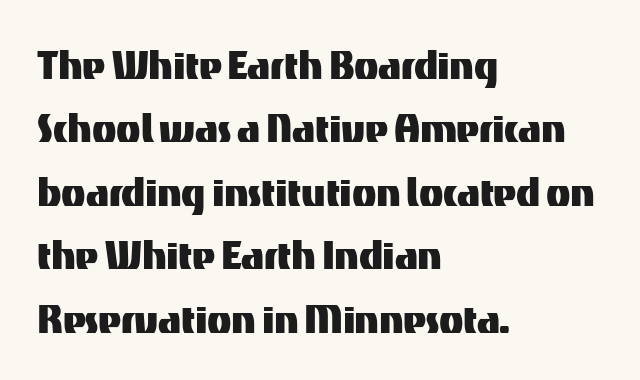
{"serif": "no", "italic": "no", "width": "normal", "stroke_contrast": "medium", "x_height": "medium", "monospaced": "no", "underline": "no", "align": "left", "line_spacing": "normal", "line_spacing_ratio": 1.27, "letter_spacing": "normal", "letter_spacing_em": 0.0, "glyph_px": 50}
